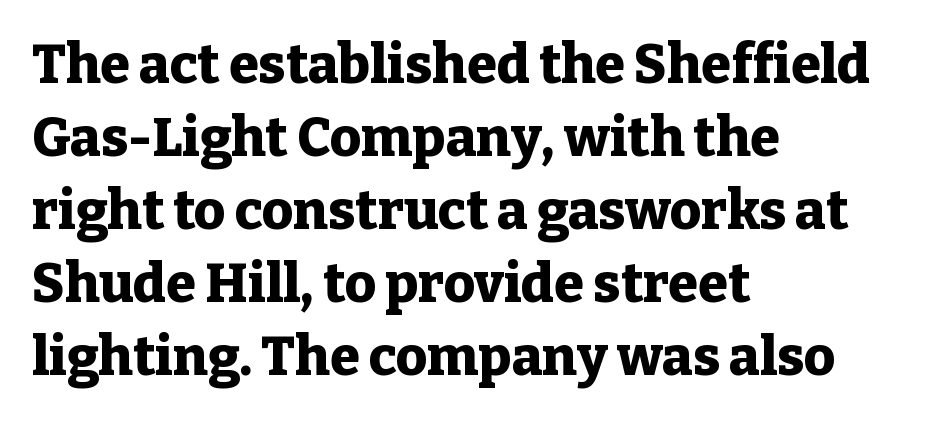
Students, note that the glyphs here touch the page at normal intervals. The lettering holds an erect, upright posture throughout. Reading down the column, the eye jumps a familiar distance to each next line. These lines are composed in type with serifs. Thick stems and heavy bowls — unmistakably bold. These lines are rendered in a variable-pitch font.
